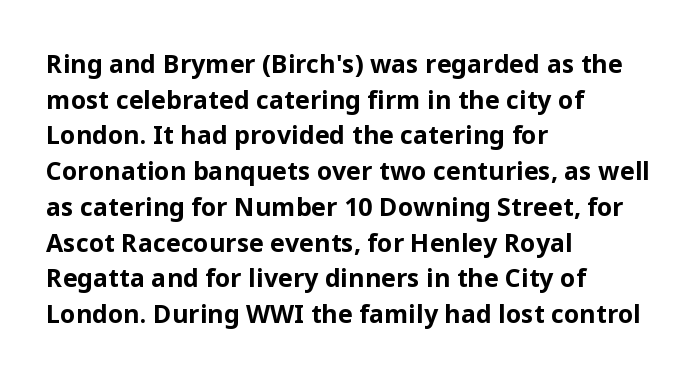
The image shows 25 px bold type, upright; set left-aligned, normal line spacing (1.43x), normal letter spacing, not underlined.
